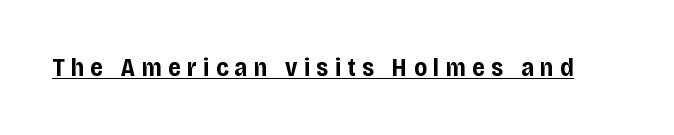
Q: Is the text bold? A: Yes.
Q: Is the text italic (slanted)? A: No, it is upright.
Q: Is the text underlined? A: Yes.
Q: Is the spacing between letters normal or unusually wide? A: Unusually wide.
